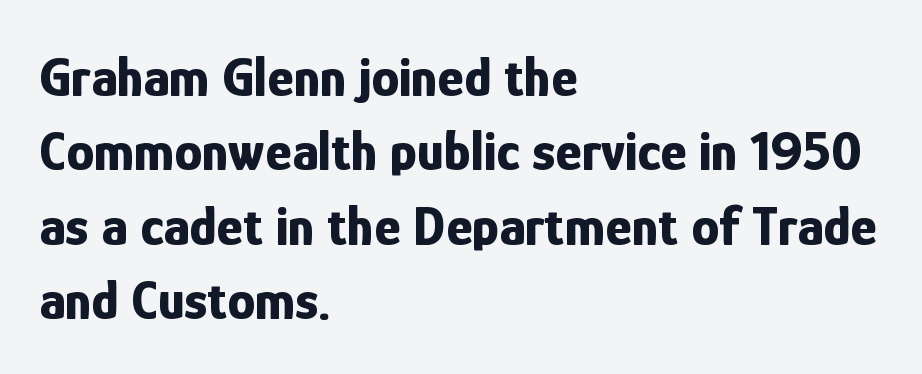
Q: Is the text bold? A: Yes.
Q: Is the text italic (slanted)? A: No, it is upright.
Q: Is the typeface a serif or a sans-serif typeface? A: Sans-serif.
Q: Is the text underlined? A: No.
Q: How is the paragraph aligned? A: Left-aligned.
Q: Is the spacing between letters normal or unusually wide? A: Normal.
Q: Is the spacing between lines tight, normal or loose? A: Normal.
Q: Width (condensed, normal, or wide)? A: Condensed.
Q: Stroke contrast? A: Low.
Q: x-height? A: Medium.
Q: Monospaced? A: No.
